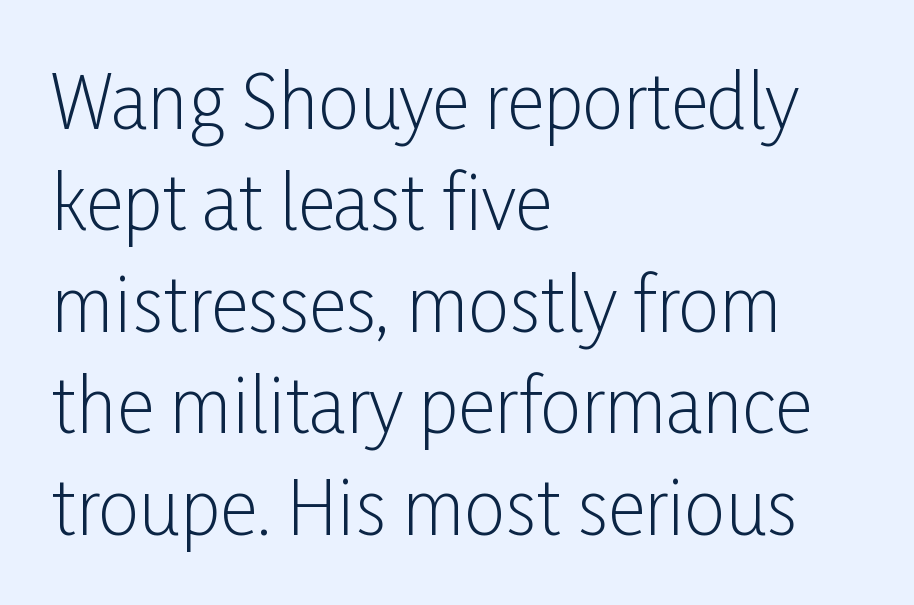
{"serif": "no", "italic": "no", "bold": "no", "weight": "light", "width": "condensed", "stroke_contrast": "low", "x_height": "medium", "monospaced": "no", "underline": "no", "align": "left", "line_spacing": "normal", "line_spacing_ratio": 1.39, "letter_spacing": "normal", "letter_spacing_em": 0.0, "glyph_px": 73}
